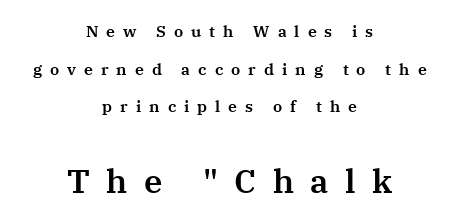
The paragraph has two soft edges and a firm central axis. Clear beneath every line of the passage. Reading top to bottom, the characters get bigger at the block break. No italicization has been applied; the sample stays upright. Serifs: yes, visible at the terminals of the letterforms. Spacing verdict: proportional, widths tailored to each character.
